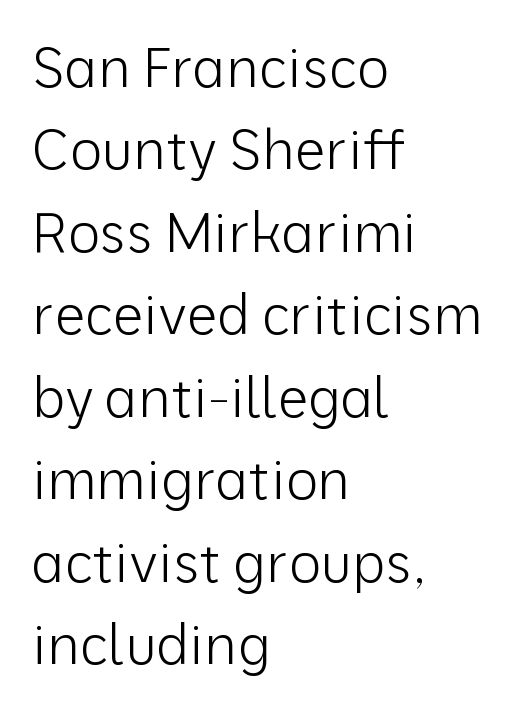
{"serif": "no", "italic": "no", "bold": "no", "weight": "light", "width": "normal", "stroke_contrast": "low", "x_height": "medium", "monospaced": "no", "underline": "no", "align": "left", "line_spacing": "normal", "line_spacing_ratio": 1.5, "letter_spacing": "normal", "letter_spacing_em": 0.0, "glyph_px": 55}
